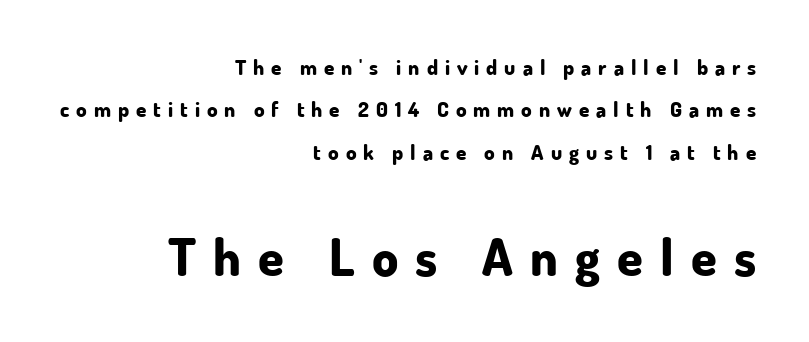
Q: Is the text bold? A: Yes.
Q: Is the text italic (slanted)? A: No, it is upright.
Q: Is the typeface a serif or a sans-serif typeface? A: Sans-serif.
Q: Is the text underlined? A: No.
Q: How is the paragraph aligned? A: Right-aligned.
Q: Is the spacing between letters normal or unusually wide? A: Unusually wide.
Q: Is the spacing between lines tight, normal or loose? A: Loose.
Q: Which block of text is set in a larger size, the first (top) or the second (bottom)? A: The second (bottom) one.
Q: Width (condensed, normal, or wide)? A: Normal.
Q: Stroke contrast? A: Low.
Q: x-height? A: Small.
Q: Monospaced? A: No.
